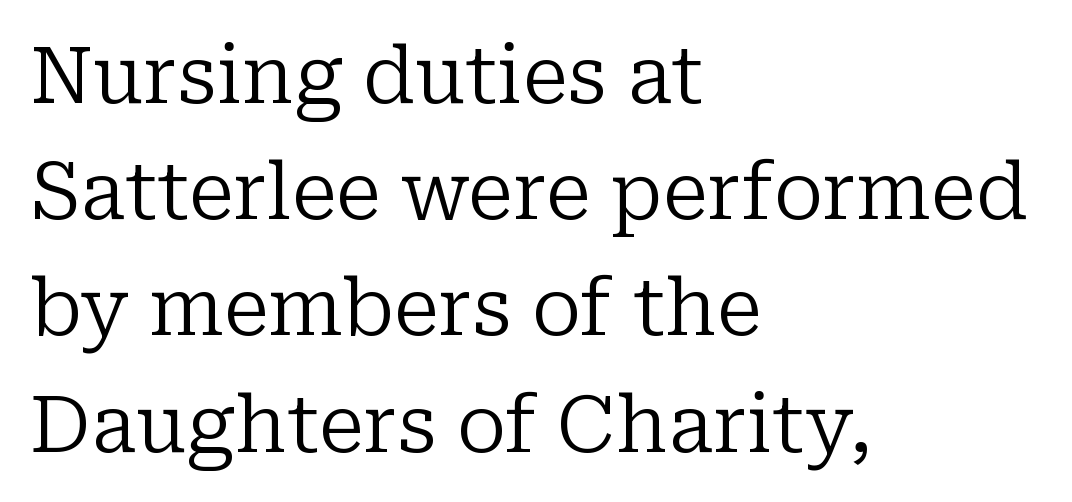
{"serif": "yes", "italic": "no", "bold": "no", "weight": "regular", "width": "normal", "stroke_contrast": "low", "x_height": "medium", "monospaced": "no", "underline": "no", "align": "left", "line_spacing": "normal", "line_spacing_ratio": 1.49, "letter_spacing": "normal", "letter_spacing_em": 0.0, "glyph_px": 78}
